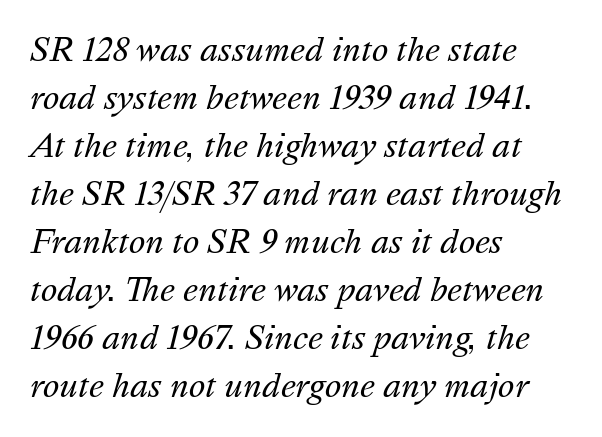
{"italic": "yes", "lean": "right", "slant_degrees": 16, "bold": "no", "weight": "regular", "width": "normal", "stroke_contrast": "medium", "x_height": "medium", "monospaced": "no", "underline": "no", "align": "left", "line_spacing": "normal", "line_spacing_ratio": 1.55, "letter_spacing": "normal", "letter_spacing_em": 0.0, "glyph_px": 31}
